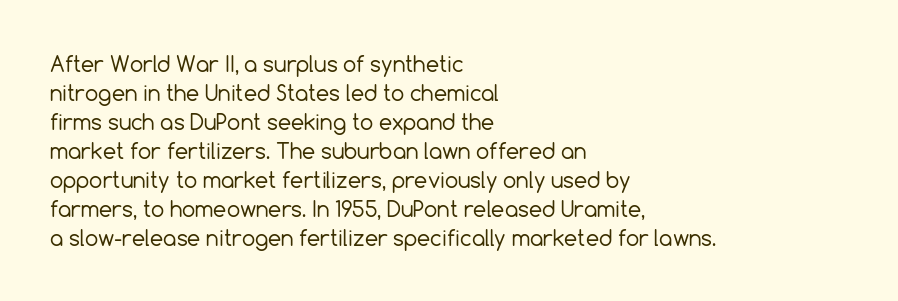
The image shows 21 px text type, upright; set left-aligned, normal line spacing (1.38x), normal letter spacing, not underlined.
